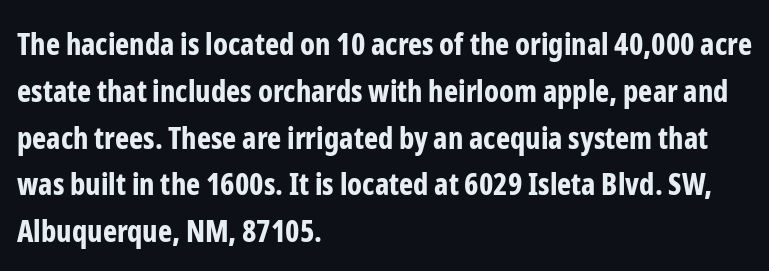
Q: Is the text bold? A: Yes.
Q: Is the text italic (slanted)? A: No, it is upright.
Q: Is the typeface a serif or a sans-serif typeface? A: Sans-serif.
Q: Is the text underlined? A: No.
Q: How is the paragraph aligned? A: Left-aligned.
Q: Is the spacing between letters normal or unusually wide? A: Normal.
Q: Is the spacing between lines tight, normal or loose? A: Normal.
Q: Width (condensed, normal, or wide)? A: Condensed.
Q: Stroke contrast? A: Low.
Q: x-height? A: Medium.
Q: Monospaced? A: No.
